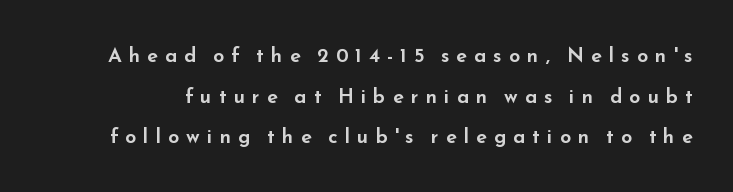
Q: Is the text italic (slanted)? A: No, it is upright.
Q: Is the text underlined? A: No.
Q: Is the spacing between letters normal or unusually wide? A: Unusually wide.
Q: Is the spacing between lines tight, normal or loose? A: Loose.
